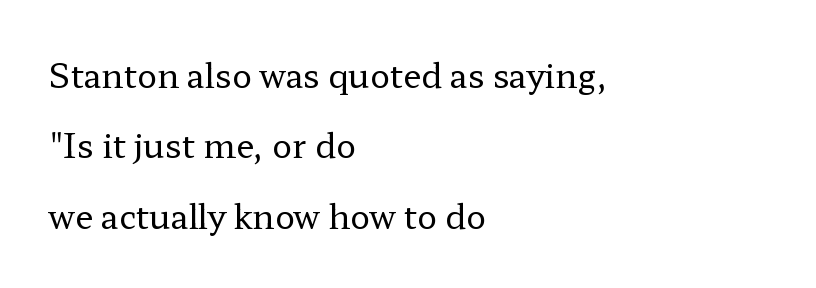
{"serif": "yes", "italic": "no", "bold": "no", "weight": "regular", "width": "wide", "stroke_contrast": "low", "x_height": "medium", "monospaced": "no", "underline": "no", "align": "left", "line_spacing": "loose", "line_spacing_ratio": 2.13, "letter_spacing": "normal", "letter_spacing_em": 0.0, "glyph_px": 33}
